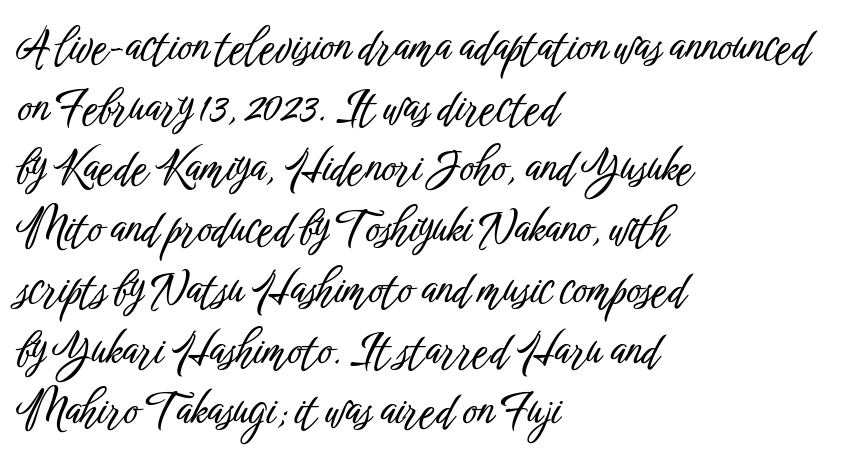
Q: Is the text italic (slanted)? A: Yes.
Q: Is the typeface a serif or a sans-serif typeface? A: Sans-serif.
Q: Is the text underlined? A: No.
Q: How is the paragraph aligned? A: Left-aligned.
Q: Is the spacing between letters normal or unusually wide? A: Normal.
Q: Is the spacing between lines tight, normal or loose? A: Normal.
Q: Width (condensed, normal, or wide)? A: Condensed.
Q: Stroke contrast? A: Low.
Q: x-height? A: Medium.
Q: Monospaced? A: No.
